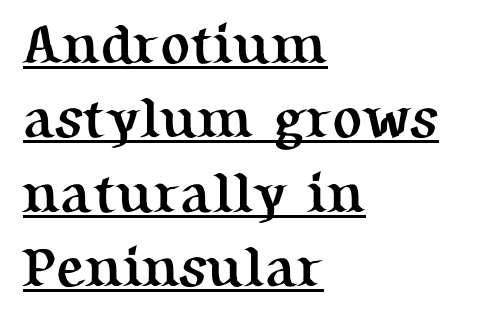
If you measured baseline to baseline, you'd find a middling distance. Quick note: not italic, upright. Beneath each row of characters lies a ruled line. The face used here is rendered with its standard letterfit. This rendering employs a face with finishing strokes, i.e., a serif.
